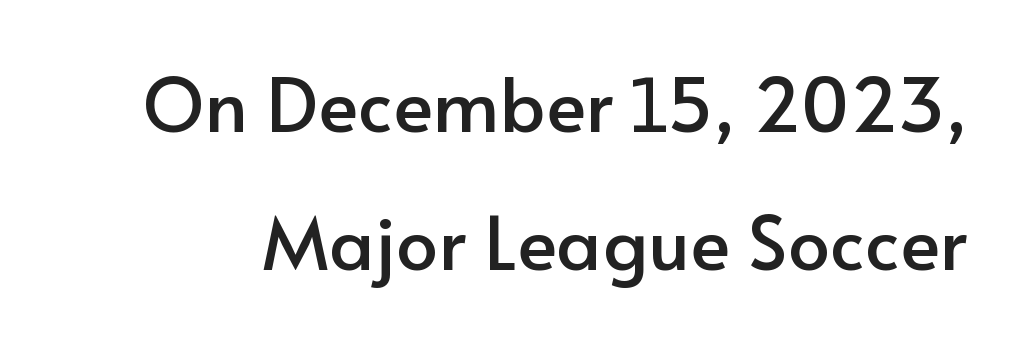
The image shows 75 px sans-serif type, upright; set line spacing 1.84x, normal letter spacing, not underlined; low stroke contrast and a small x-height.
